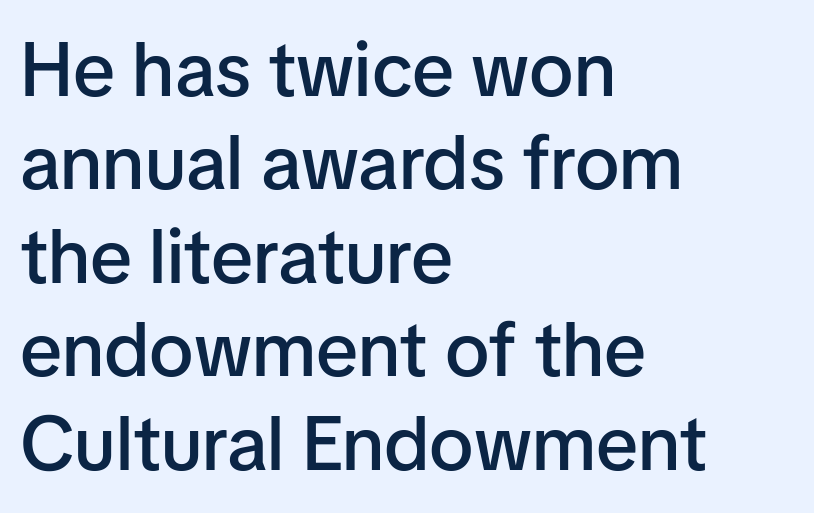
Q: Is the text bold? A: Semi-bold.
Q: Is the text italic (slanted)? A: No, it is upright.
Q: Is the typeface a serif or a sans-serif typeface? A: Sans-serif.
Q: Is the text underlined? A: No.
Q: How is the paragraph aligned? A: Left-aligned.
Q: Is the spacing between letters normal or unusually wide? A: Normal.
Q: Width (condensed, normal, or wide)? A: Normal.
Q: Stroke contrast? A: Low.
Q: x-height? A: Medium.
Q: Monospaced? A: No.
